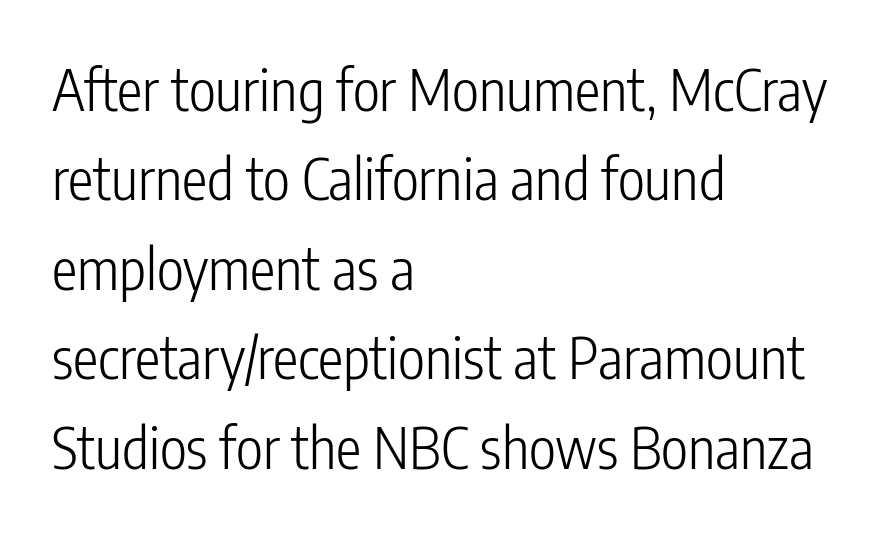
The image shows 57 px light, condensed sans-serif type, upright; set left-aligned, normal line spacing (1.57x), normal letter spacing, not underlined; low stroke contrast and a medium x-height.
